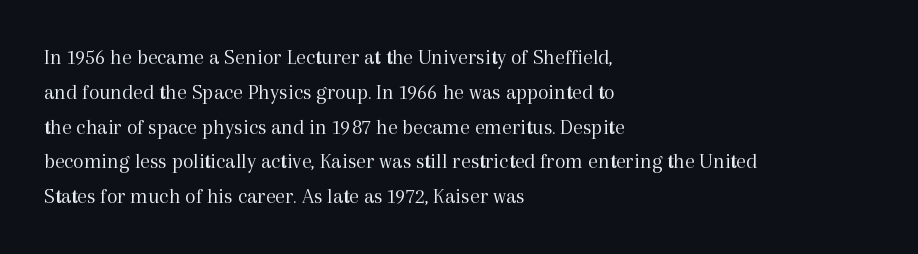
The image shows 22 px text type, upright; set left-aligned, normal line spacing (1.58x), normal letter spacing, not underlined.
